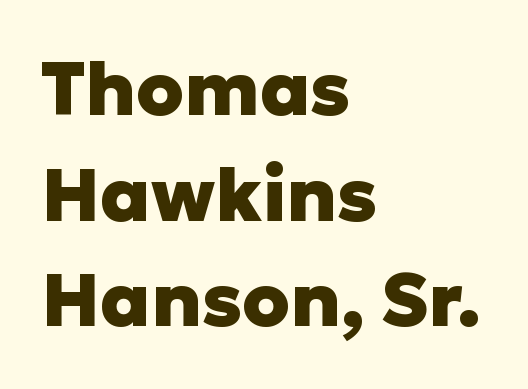
Q: Is the text bold? A: Yes.
Q: Is the text italic (slanted)? A: No, it is upright.
Q: Is the typeface a serif or a sans-serif typeface? A: Sans-serif.
Q: Is the text underlined? A: No.
Q: How is the paragraph aligned? A: Left-aligned.
Q: Is the spacing between letters normal or unusually wide? A: Normal.
Q: Is the spacing between lines tight, normal or loose? A: Normal.
Q: Width (condensed, normal, or wide)? A: Normal.
Q: Stroke contrast? A: Low.
Q: x-height? A: Medium.
Q: Monospaced? A: No.
